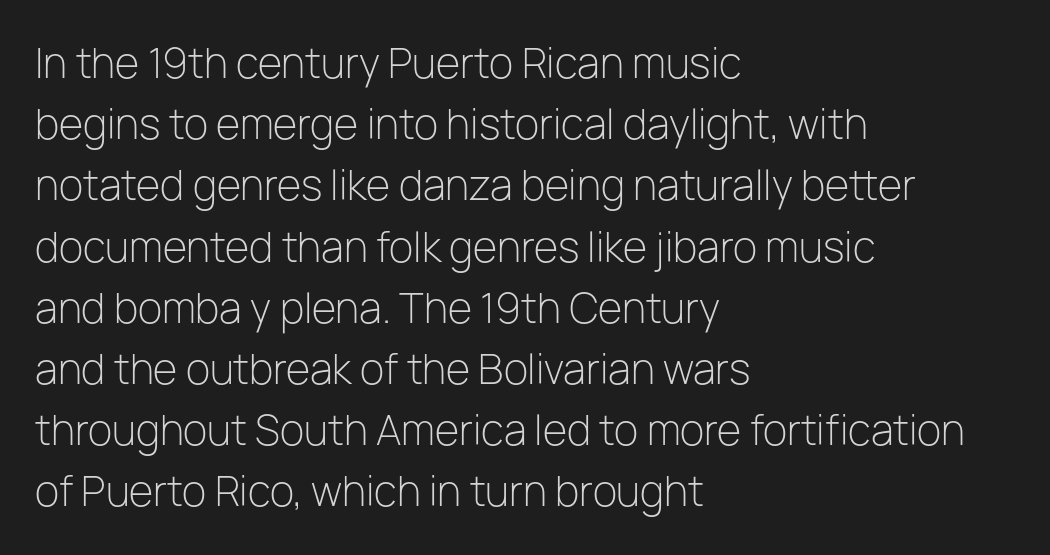
The letters stand straight up with perfectly vertical stems. Vertical spacing — default. In terms of letterspacing, this is plain default setting. Underline: absent.
